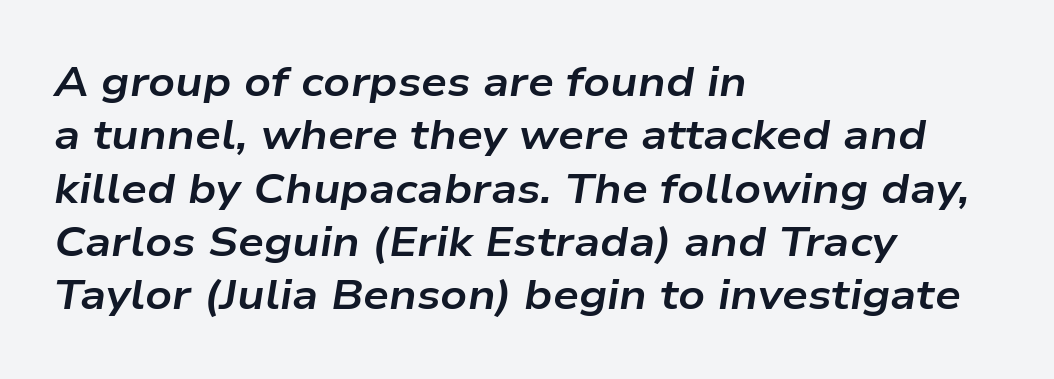
The image shows 41 px bold, wide type, italic (leaning right); set left-aligned, normal line spacing (1.3x), normal letter spacing, not underlined; low stroke contrast and a medium x-height.
